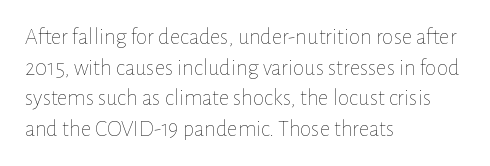
Q: Is the text bold? A: No.
Q: Is the text italic (slanted)? A: No, it is upright.
Q: Is the text underlined? A: No.
Q: How is the paragraph aligned? A: Left-aligned.
Q: Is the spacing between letters normal or unusually wide? A: Normal.
Q: Is the spacing between lines tight, normal or loose? A: Normal.
